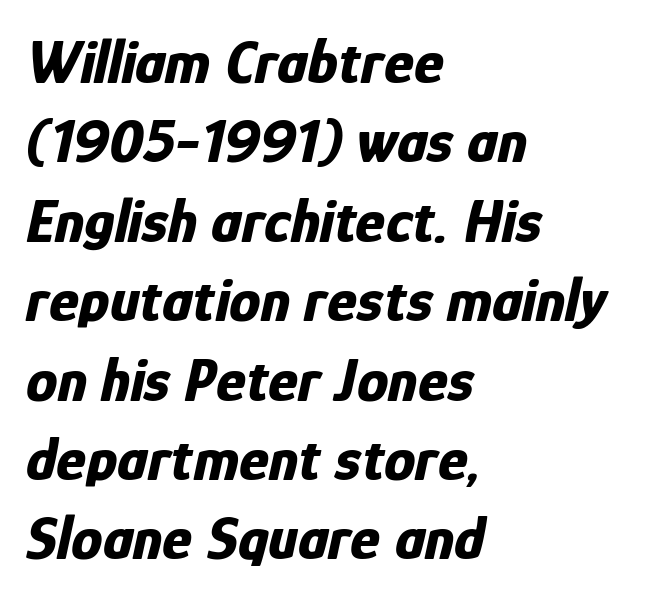
The image shows 63 px bold, condensed type, italic (leaning right); set left-aligned, normal line spacing (1.26x), normal letter spacing, not underlined; low stroke contrast and a medium x-height.
